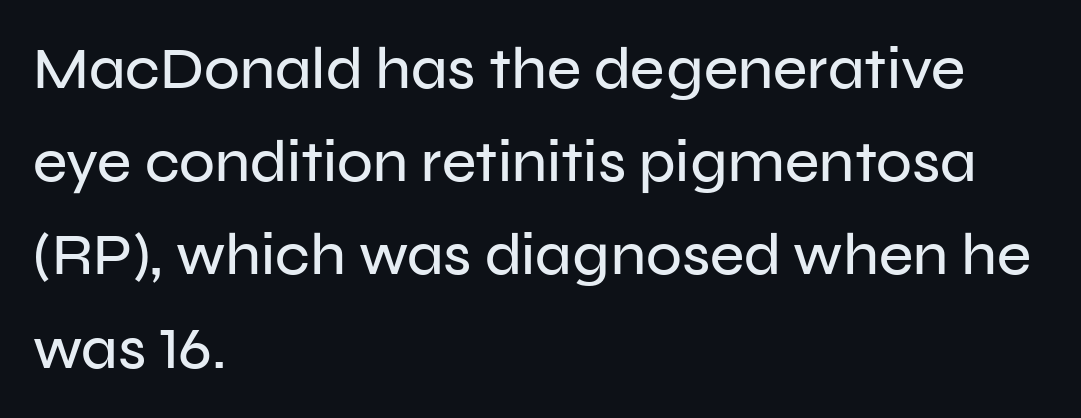
The image shows 59 px sans-serif type, upright; set left-aligned, normal line spacing (1.58x), normal letter spacing, not underlined; low stroke contrast and a medium x-height.
